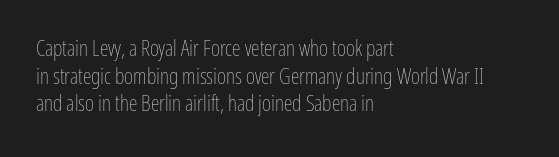
{"italic": "no", "bold": "no", "underline": "no", "align": "left", "line_spacing": "normal", "line_spacing_ratio": 1.26, "letter_spacing": "normal", "letter_spacing_em": 0.0, "glyph_px": 22}
